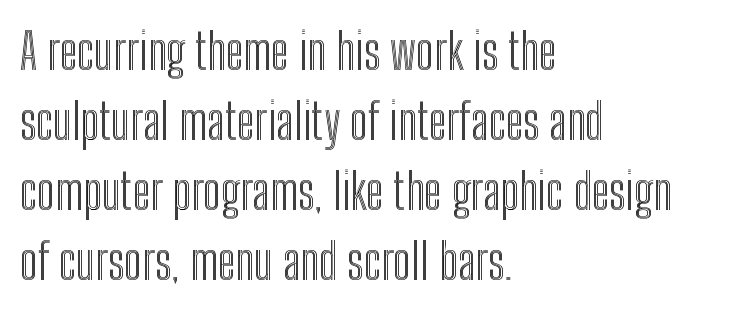
The image shows 50 px condensed type, upright; set left-aligned, normal line spacing (1.4x), normal letter spacing, not underlined; a medium x-height.
